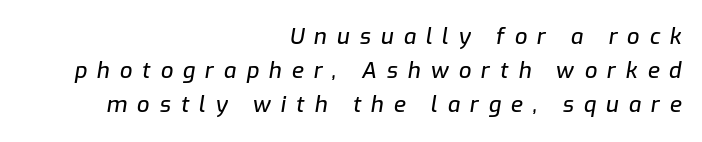
The image shows 22 px text type, italic (leaning right); set right-aligned, normal line spacing (1.55x), unusually wide letter spacing (+0.45 em), not underlined.
